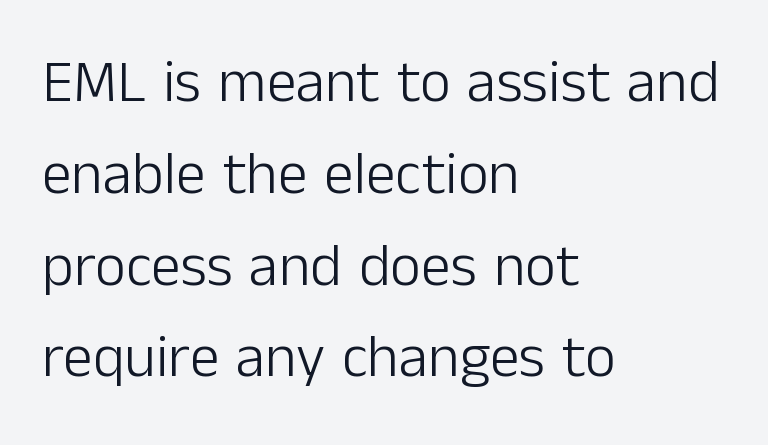
The image shows 60 px light sans-serif type, upright; set left-aligned, normal line spacing (1.53x), normal letter spacing, not underlined; low stroke contrast and a medium x-height.
